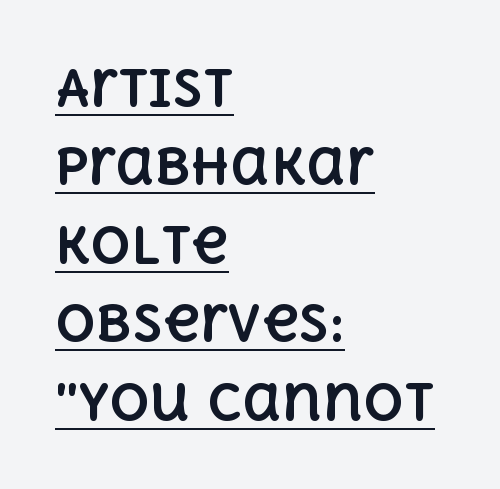
The image shows 50 px bold type, upright; set left-aligned, normal line spacing (1.57x), normal letter spacing, underlined; a large x-height.
